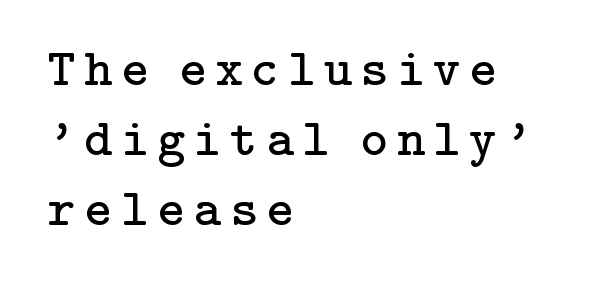
The image shows 53 px regular-weight serif type, upright; set left-aligned, normal line spacing (1.32x), not underlined; low stroke contrast and a medium x-height.
